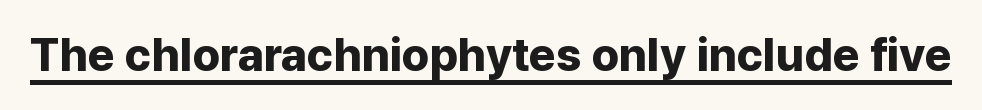
Q: Is the text bold? A: Yes.
Q: Is the text italic (slanted)? A: No, it is upright.
Q: Is the typeface a serif or a sans-serif typeface? A: Sans-serif.
Q: Is the text underlined? A: Yes.
Q: Is the spacing between letters normal or unusually wide? A: Normal.
Q: Width (condensed, normal, or wide)? A: Normal.
Q: Stroke contrast? A: Low.
Q: x-height? A: Medium.
Q: Monospaced? A: No.
